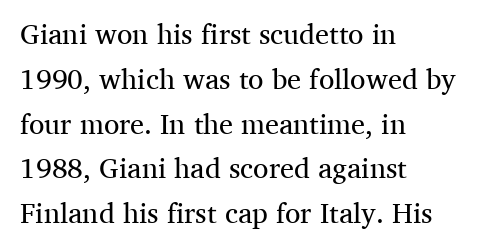
Q: Is the text bold? A: No.
Q: Is the text italic (slanted)? A: No, it is upright.
Q: Is the typeface a serif or a sans-serif typeface? A: Serif.
Q: Is the text underlined? A: No.
Q: How is the paragraph aligned? A: Left-aligned.
Q: Is the spacing between letters normal or unusually wide? A: Normal.
Q: Is the spacing between lines tight, normal or loose? A: Normal.
Q: Width (condensed, normal, or wide)? A: Normal.
Q: Stroke contrast? A: Medium.
Q: x-height? A: Medium.
Q: Monospaced? A: No.
